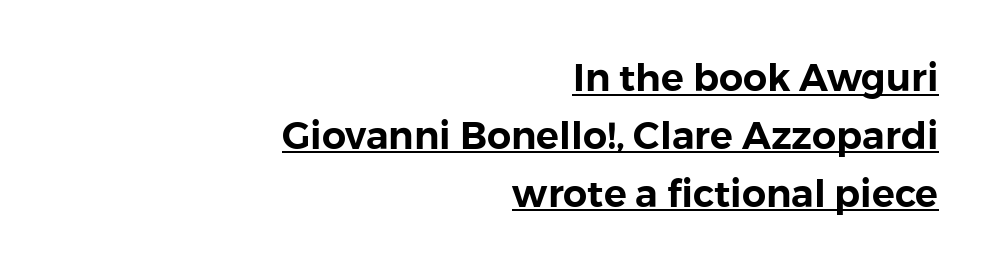
Q: Is the text italic (slanted)? A: No, it is upright.
Q: Is the typeface a serif or a sans-serif typeface? A: Sans-serif.
Q: Is the text underlined? A: Yes.
Q: How is the paragraph aligned? A: Right-aligned.
Q: Is the spacing between letters normal or unusually wide? A: Normal.
Q: Is the spacing between lines tight, normal or loose? A: Normal.
Q: Width (condensed, normal, or wide)? A: Normal.
Q: x-height? A: Medium.
Q: Monospaced? A: No.
